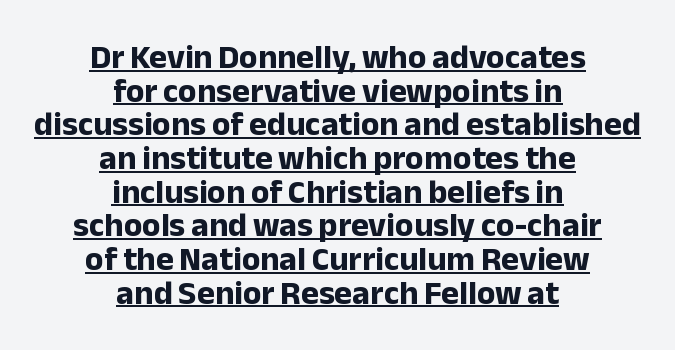
The image shows 34 px bold sans-serif type, upright; set centered, tight line spacing (0.99x), normal letter spacing, underlined; low stroke contrast and a medium x-height.
